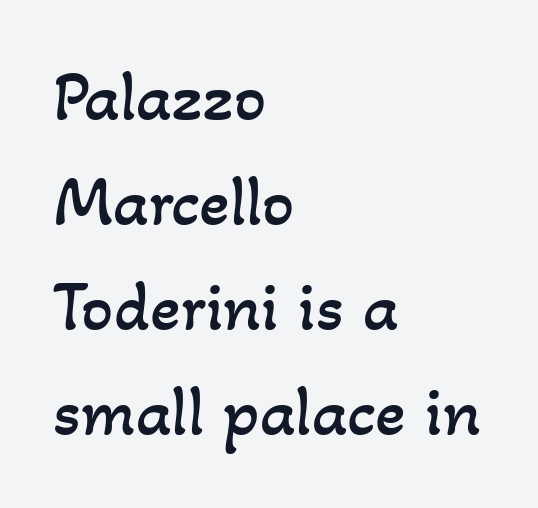
{"bold": "no", "weight": "regular", "width": "normal", "stroke_contrast": "low", "x_height": "small", "monospaced": "no", "underline": "no", "align": "left", "line_spacing": "normal", "line_spacing_ratio": 1.48, "letter_spacing": "normal", "letter_spacing_em": 0.0, "glyph_px": 71}
